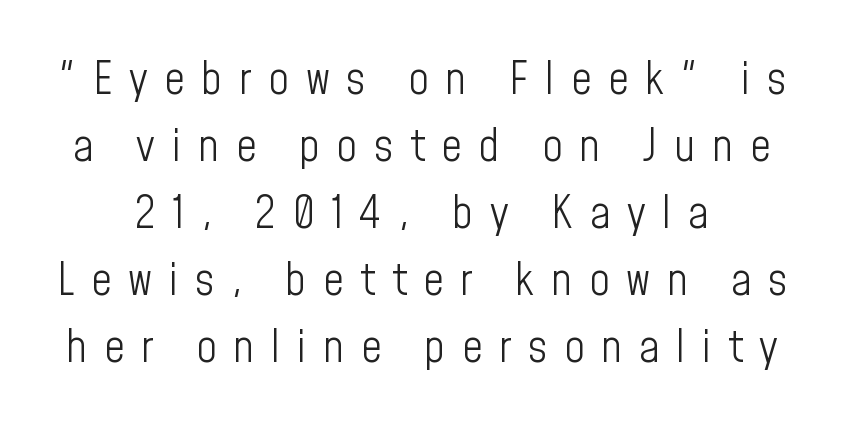
{"serif": "no", "italic": "no", "bold": "no", "weight": "light", "width": "condensed", "stroke_contrast": "low", "x_height": "medium", "monospaced": "no", "underline": "no", "line_spacing": "normal", "line_spacing_ratio": 1.49, "letter_spacing": "wide", "letter_spacing_em": 0.37, "glyph_px": 45}
